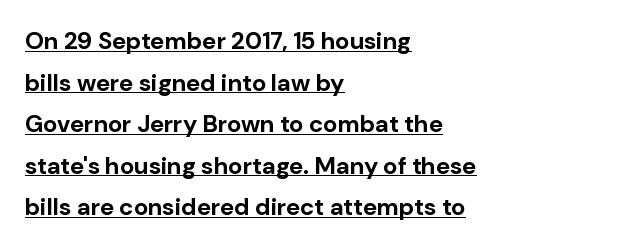
{"italic": "no", "bold": "yes", "underline": "yes", "align": "left", "line_spacing_ratio": 1.73, "letter_spacing": "normal", "letter_spacing_em": 0.0, "glyph_px": 24}
